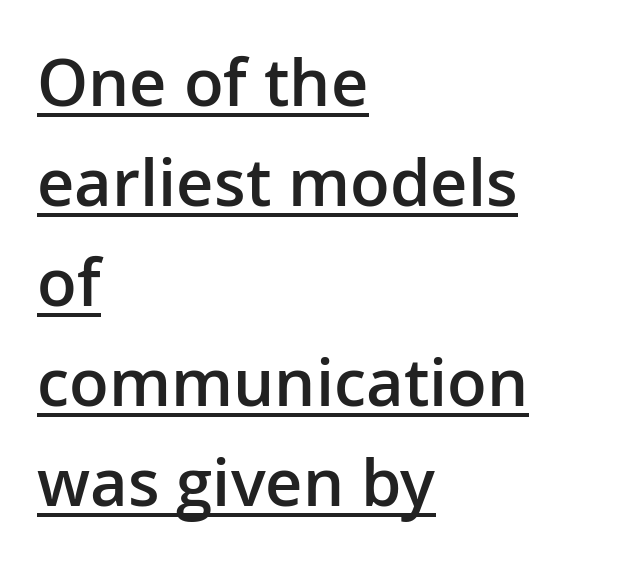
{"serif": "no", "italic": "no", "bold": "semi", "weight": "semibold", "width": "normal", "stroke_contrast": "low", "x_height": "medium", "monospaced": "no", "underline": "yes", "align": "left", "line_spacing": "normal", "line_spacing_ratio": 1.54, "letter_spacing": "normal", "letter_spacing_em": 0.0, "glyph_px": 65}
